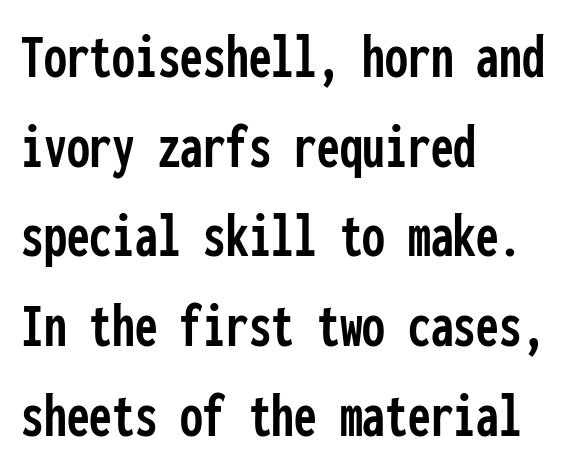
Q: Is the text italic (slanted)? A: No, it is upright.
Q: Is the typeface a serif or a sans-serif typeface? A: Sans-serif.
Q: Is the text underlined? A: No.
Q: How is the paragraph aligned? A: Left-aligned.
Q: Is the spacing between letters normal or unusually wide? A: Normal.
Q: Is the spacing between lines tight, normal or loose? A: Normal.
Q: Width (condensed, normal, or wide)? A: Condensed.
Q: Stroke contrast? A: Low.
Q: x-height? A: Medium.
Q: Monospaced? A: Yes.
